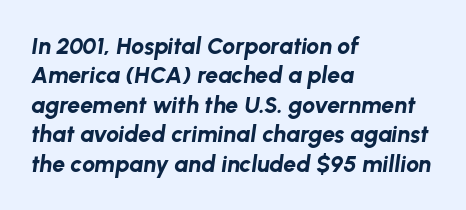
The image shows 23 px bold type, italic (leaning right); set left-aligned, normal line spacing (1.28x), normal letter spacing, not underlined.
